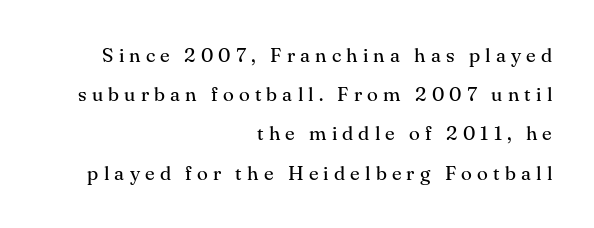
Q: Is the text bold? A: No.
Q: Is the text italic (slanted)? A: No, it is upright.
Q: Is the text underlined? A: No.
Q: How is the paragraph aligned? A: Right-aligned.
Q: Is the spacing between letters normal or unusually wide? A: Unusually wide.
Q: Is the spacing between lines tight, normal or loose? A: Loose.
